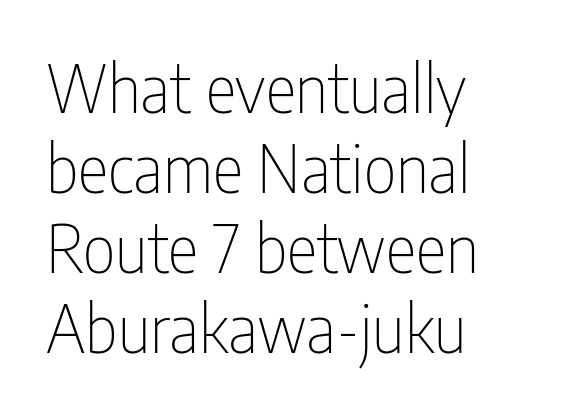
The image shows 65 px thin, condensed sans-serif type, upright; set left-aligned, line spacing 1.23x, normal letter spacing, not underlined; low stroke contrast and a medium x-height.
